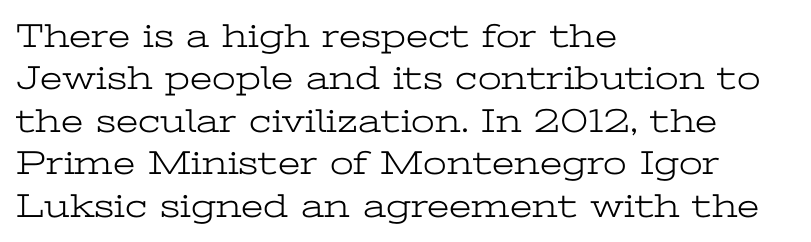
{"serif": "yes", "italic": "no", "bold": "no", "weight": "light", "width": "wide", "stroke_contrast": "low", "x_height": "medium", "monospaced": "no", "underline": "no", "align": "left", "line_spacing": "normal", "line_spacing_ratio": 1.25, "letter_spacing": "normal", "letter_spacing_em": 0.0, "glyph_px": 34}
